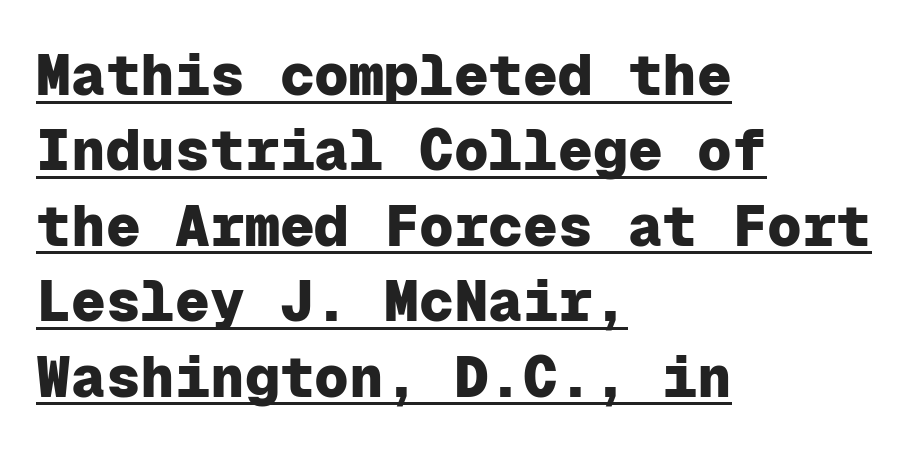
The characters display no serif detailing; their extremities are plain. Notice how descenders clear the ascenders below comfortably — that's standard leading. How are the letters spaced? Ordinarily, with no added tracking. Does the weight exceed regular? Yes, all the way to bold. Looks like someone drew a line under every word here.
